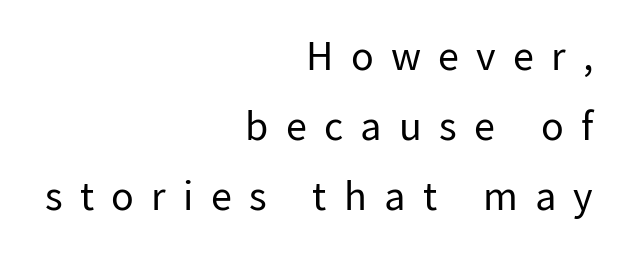
Line ends are locked; line starts wander. Here the glyphs are tracked loosely, breaking word shapes into spaced letters. Each letter keeps its own natural width here, so spacing adapts to shape. How would I describe the line gaps? Plain and ordinary.
